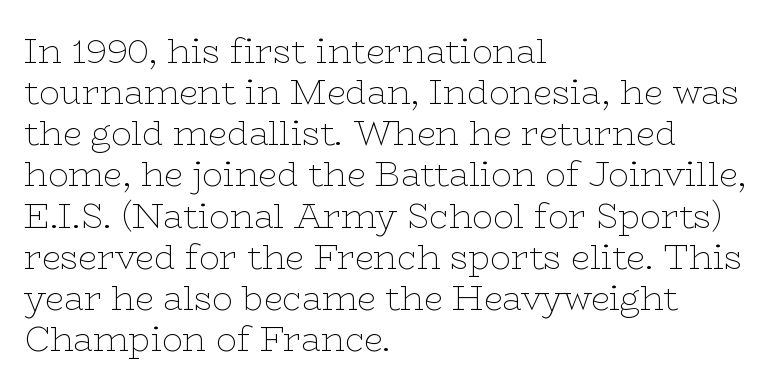
{"serif": "yes", "italic": "no", "bold": "no", "weight": "thin", "width": "wide", "stroke_contrast": "low", "x_height": "medium", "monospaced": "no", "underline": "no", "align": "left", "line_spacing_ratio": 1.21, "letter_spacing": "normal", "letter_spacing_em": 0.0, "glyph_px": 34}
